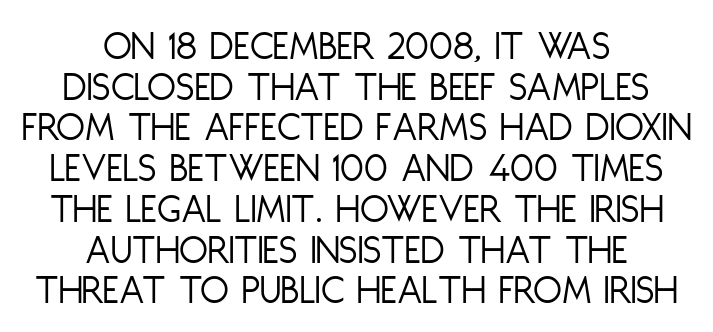
The image shows 42 px light, condensed sans-serif type, upright; set centered, tight line spacing (0.97x), normal letter spacing, not underlined; low stroke contrast and a large x-height.
